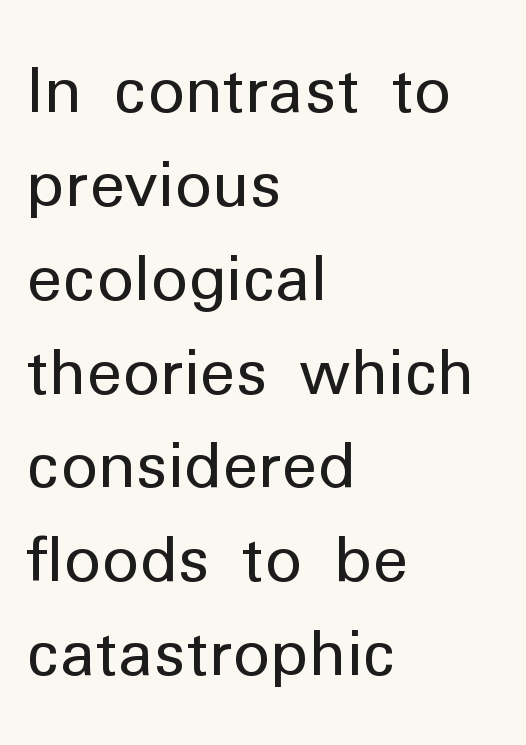
Q: Is the text bold? A: No.
Q: Is the text italic (slanted)? A: No, it is upright.
Q: Is the typeface a serif or a sans-serif typeface? A: Sans-serif.
Q: Is the text underlined? A: No.
Q: How is the paragraph aligned? A: Left-aligned.
Q: Is the spacing between letters normal or unusually wide? A: Normal.
Q: Is the spacing between lines tight, normal or loose? A: Normal.
Q: Width (condensed, normal, or wide)? A: Normal.
Q: Stroke contrast? A: Low.
Q: x-height? A: Medium.
Q: Monospaced? A: No.
